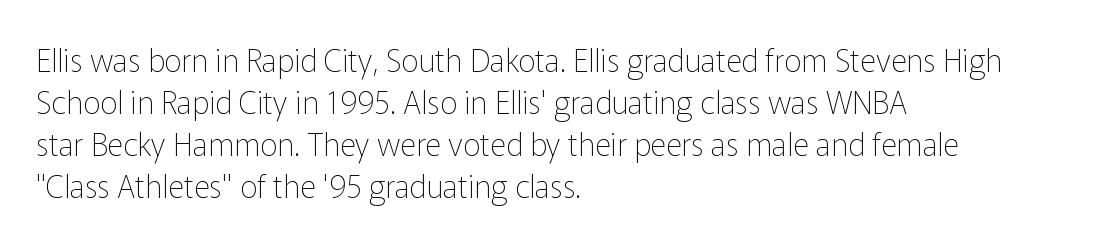
{"serif": "no", "italic": "no", "bold": "no", "weight": "thin", "width": "normal", "stroke_contrast": "low", "x_height": "medium", "monospaced": "no", "underline": "no", "align": "left", "line_spacing": "normal", "line_spacing_ratio": 1.35, "letter_spacing": "normal", "letter_spacing_em": 0.0, "glyph_px": 31}
